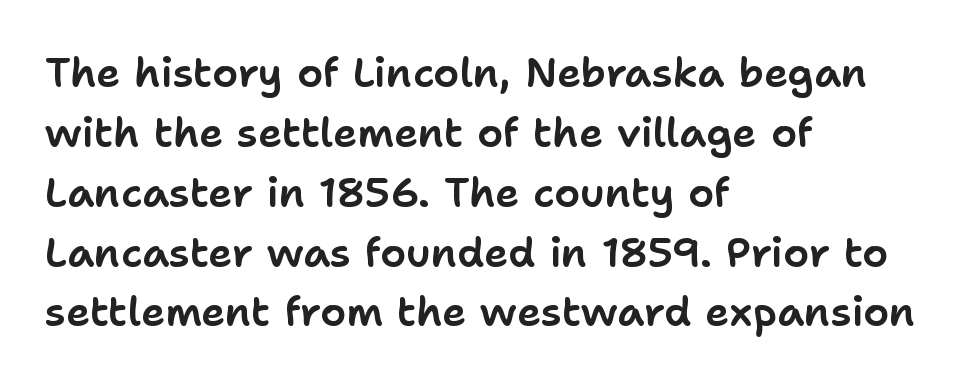
The ragged edge is on the right, which tells us the setting is flush left. Anything drawn beneath the words? Only blank space. Note: no serifs on the glyphs. The face used here is proportionally spaced, like ordinary book or web type.
